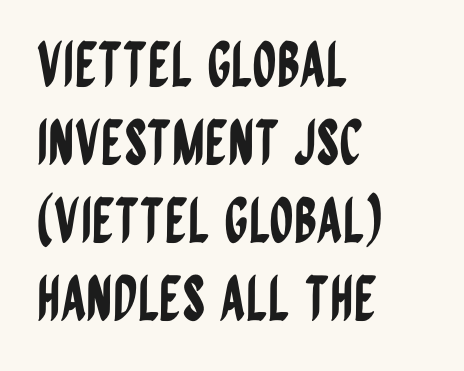
The image shows 61 px condensed sans-serif type, upright; set left-aligned, normal line spacing (1.28x), normal letter spacing, not underlined; low stroke contrast and a large x-height.
